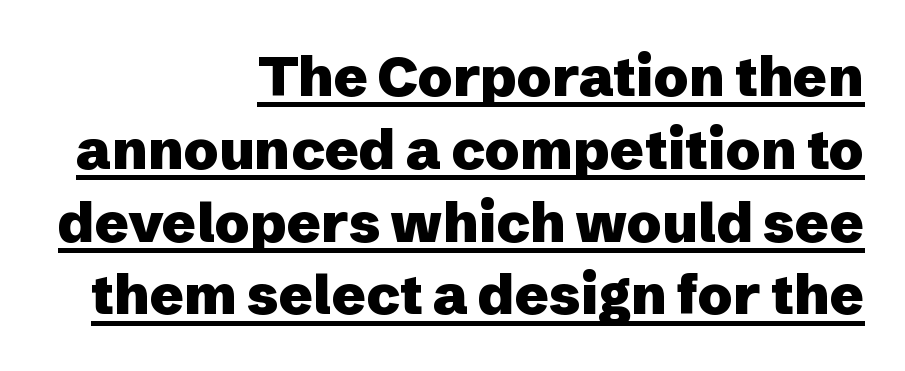
Q: Is the text bold? A: Yes.
Q: Is the text italic (slanted)? A: No, it is upright.
Q: Is the typeface a serif or a sans-serif typeface? A: Sans-serif.
Q: Is the text underlined? A: Yes.
Q: How is the paragraph aligned? A: Right-aligned.
Q: Is the spacing between letters normal or unusually wide? A: Normal.
Q: Is the spacing between lines tight, normal or loose? A: Normal.
Q: Width (condensed, normal, or wide)? A: Normal.
Q: Stroke contrast? A: Low.
Q: x-height? A: Medium.
Q: Monospaced? A: No.
